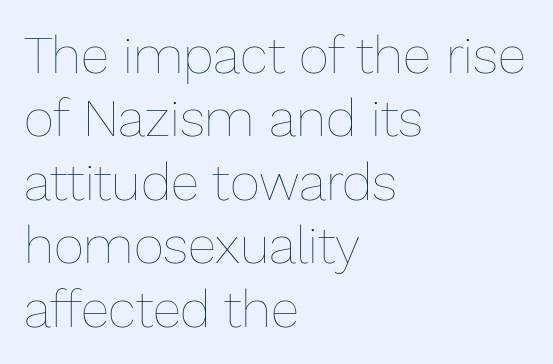
The image shows 52 px thin type, upright; set left-aligned, line spacing 1.22x, normal letter spacing, not underlined; low stroke contrast and a medium x-height.
